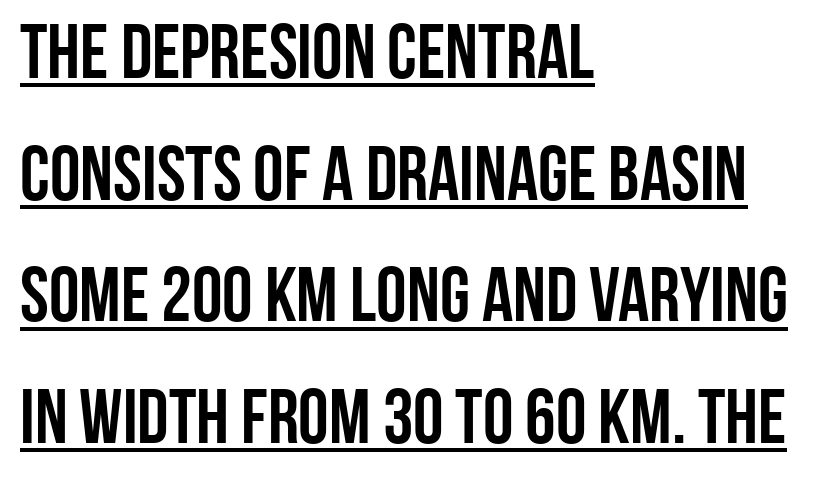
The image shows 77 px condensed sans-serif type, upright; set left-aligned, normal line spacing (1.58x), normal letter spacing, underlined; low stroke contrast and a large x-height.
